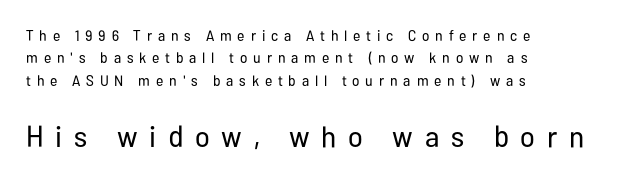
Q: Is the text bold? A: No.
Q: Is the text italic (slanted)? A: No, it is upright.
Q: Is the typeface a serif or a sans-serif typeface? A: Sans-serif.
Q: Is the text underlined? A: No.
Q: How is the paragraph aligned? A: Left-aligned.
Q: Is the spacing between letters normal or unusually wide? A: Unusually wide.
Q: Is the spacing between lines tight, normal or loose? A: Normal.
Q: Which block of text is set in a larger size, the first (top) or the second (bottom)? A: The second (bottom) one.
Q: Width (condensed, normal, or wide)? A: Condensed.
Q: Stroke contrast? A: Low.
Q: x-height? A: Medium.
Q: Monospaced? A: No.
